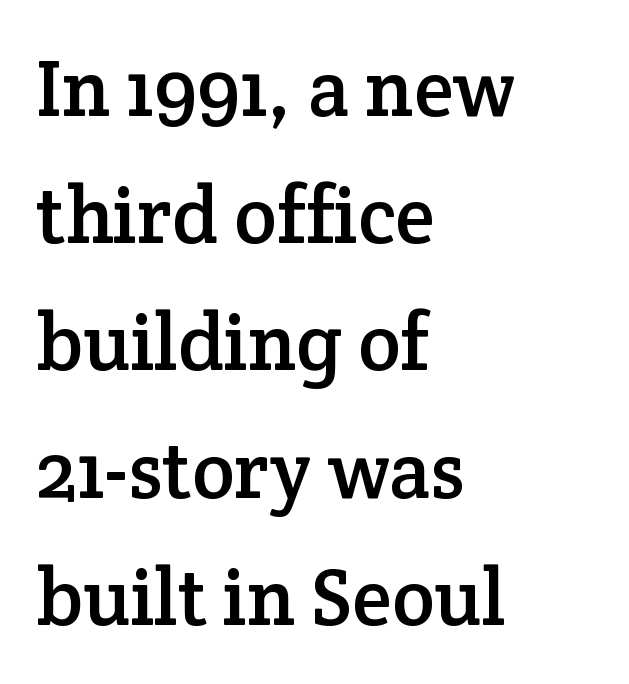
Q: Is the text italic (slanted)? A: No, it is upright.
Q: Is the typeface a serif or a sans-serif typeface? A: Serif.
Q: Is the text underlined? A: No.
Q: How is the paragraph aligned? A: Left-aligned.
Q: Is the spacing between letters normal or unusually wide? A: Normal.
Q: Is the spacing between lines tight, normal or loose? A: Normal.
Q: Width (condensed, normal, or wide)? A: Normal.
Q: Stroke contrast? A: Low.
Q: x-height? A: Medium.
Q: Monospaced? A: No.
